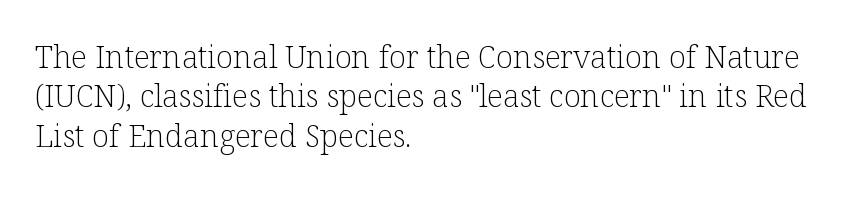
Short and long lines alike share a common starting point at left. Vertical spacing — default. The foot of each line stays bare and open. These lines are rendered in a variable-pitch font.
